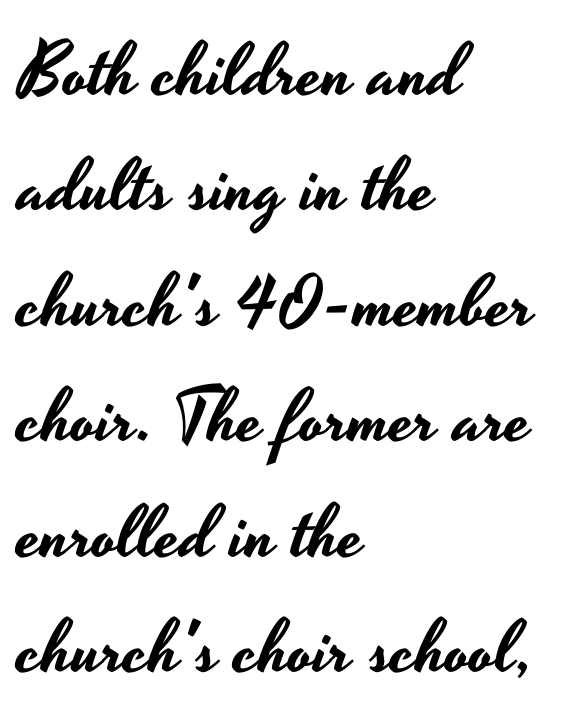
You could call the tracking neutral — neither tight nor loose. The strip under each line holds only bare page. Looks like regular typesetting: each glyph gets only the width it needs. Check where the strokes stop: nothing finishes them off — pure sans.
